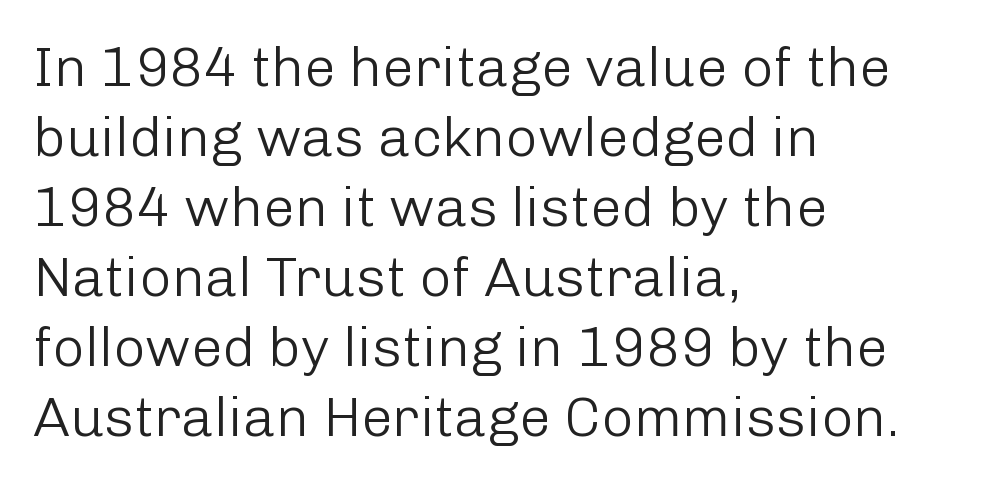
{"serif": "no", "italic": "no", "bold": "no", "weight": "light", "width": "normal", "stroke_contrast": "low", "x_height": "medium", "monospaced": "no", "underline": "no", "align": "left", "line_spacing": "normal", "line_spacing_ratio": 1.25, "letter_spacing": "normal", "letter_spacing_em": 0.0, "glyph_px": 56}
